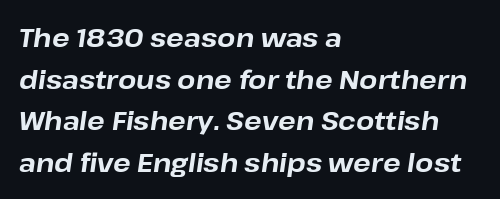
The image shows 26 px bold type, italic (leaning right); set left-aligned, normal line spacing (1.6x), normal letter spacing, not underlined.
